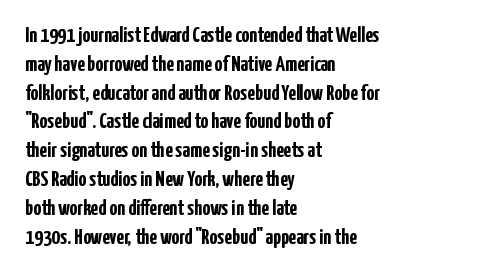
The rows are spaced the way most documents space them. Its strokes are broad and dark, the hallmark of bold type. Posture: upright roman. A bare baseline throughout the passage.
